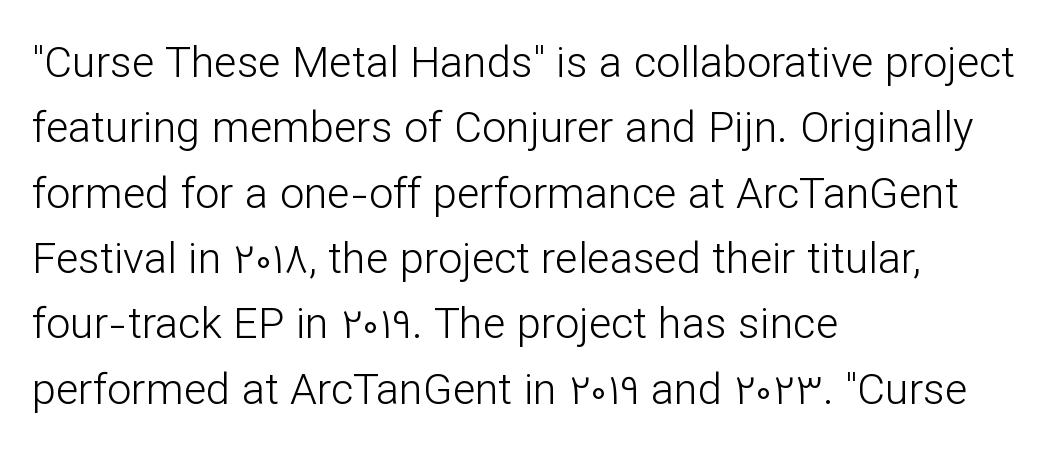
The image shows 43 px light sans-serif type, upright; set left-aligned, normal line spacing (1.52x), normal letter spacing, not underlined; low stroke contrast and a medium x-height.
